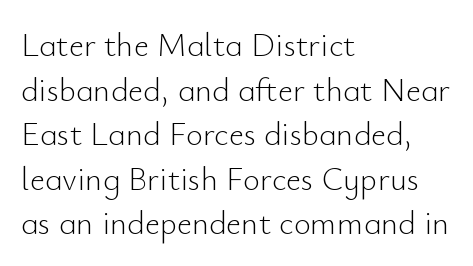
Q: Is the text bold? A: No.
Q: Is the text italic (slanted)? A: No, it is upright.
Q: Is the typeface a serif or a sans-serif typeface? A: Sans-serif.
Q: Is the text underlined? A: No.
Q: How is the paragraph aligned? A: Left-aligned.
Q: Is the spacing between letters normal or unusually wide? A: Normal.
Q: Is the spacing between lines tight, normal or loose? A: Normal.
Q: Width (condensed, normal, or wide)? A: Normal.
Q: Stroke contrast? A: Low.
Q: x-height? A: Small.
Q: Monospaced? A: No.
